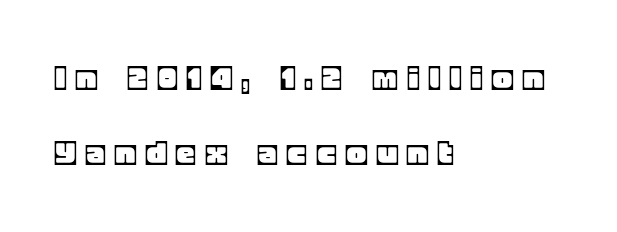
{"italic": "no", "width": "normal", "x_height": "large", "monospaced": "no", "underline": "no", "align": "left", "line_spacing": "loose", "line_spacing_ratio": 2.03, "letter_spacing": "wide", "letter_spacing_em": 0.3, "glyph_px": 37}
